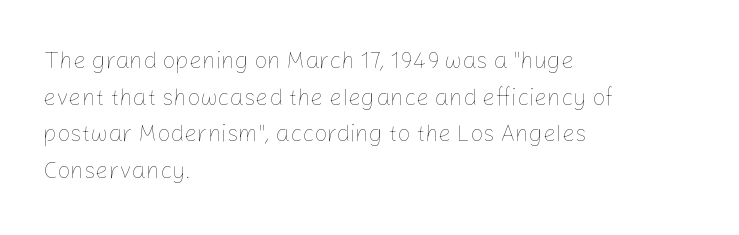
The image shows 23 px text type, upright; set left-aligned, normal line spacing (1.59x), normal letter spacing, not underlined.
